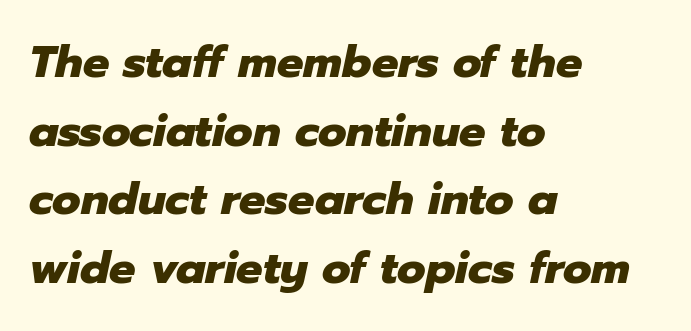
{"italic": "yes", "lean": "right", "slant_degrees": 12, "bold": "yes", "weight": "heavy", "width": "normal", "stroke_contrast": "low", "x_height": "medium", "monospaced": "no", "underline": "no", "align": "left", "line_spacing": "normal", "line_spacing_ratio": 1.56, "letter_spacing": "normal", "letter_spacing_em": 0.0, "glyph_px": 44}
